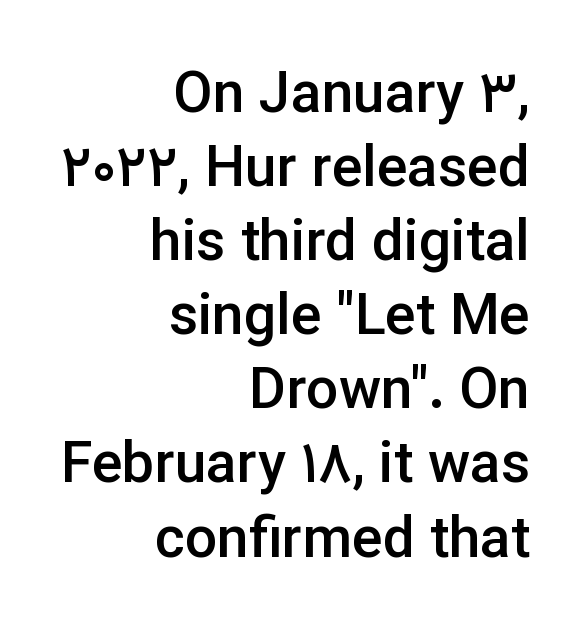
{"serif": "no", "italic": "no", "bold": "semi", "weight": "semibold", "width": "normal", "stroke_contrast": "low", "x_height": "medium", "monospaced": "no", "underline": "no", "align": "right", "line_spacing": "normal", "line_spacing_ratio": 1.3, "letter_spacing": "normal", "letter_spacing_em": 0.0, "glyph_px": 57}
